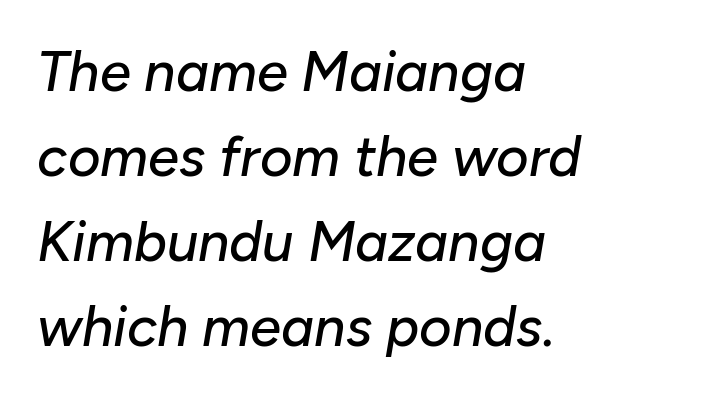
The image shows 56 px text type, italic (leaning right); set left-aligned, normal line spacing (1.52x), normal letter spacing, not underlined; low stroke contrast and a medium x-height.
